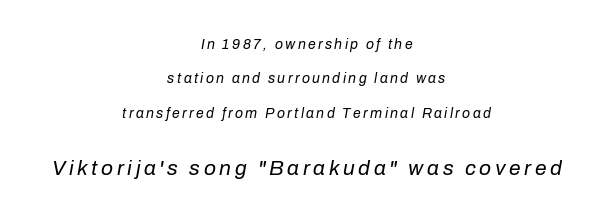
Is this a heavy cut? Hardly; it is regular or lighter. Look at the glyph heights: the lower group is clearly the bigger setting. Visually the block forms a symmetrical silhouette, jagged on both flanks. Successive baselines arrive slowly, with a big drop between each. Quick note: italic. Letters rest on an invisible, unmarked baseline.
